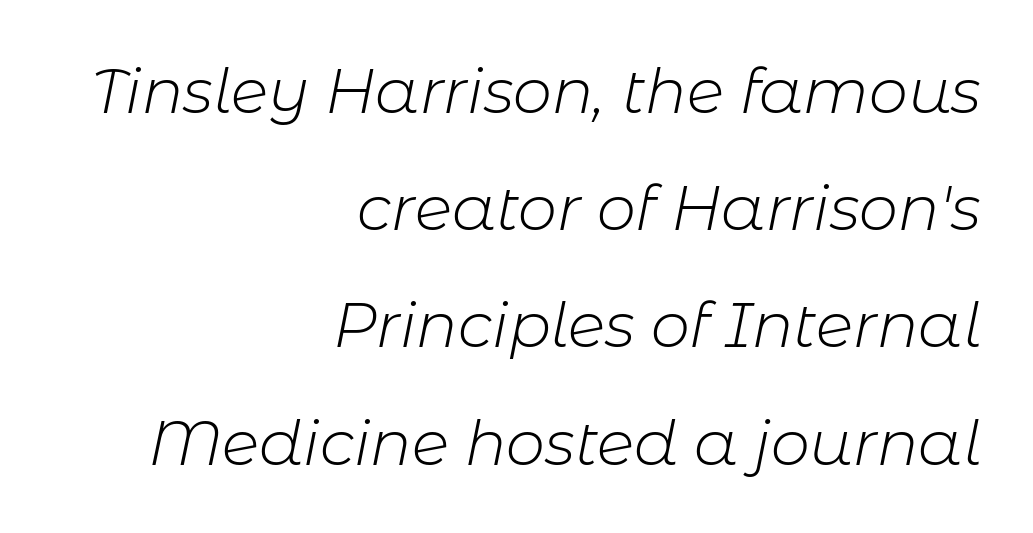
{"italic": "yes", "lean": "right", "slant_degrees": 11, "bold": "no", "weight": "light", "width": "normal", "stroke_contrast": "low", "x_height": "medium", "monospaced": "no", "underline": "no", "align": "right", "line_spacing_ratio": 1.89, "letter_spacing": "normal", "letter_spacing_em": 0.0, "glyph_px": 62}
